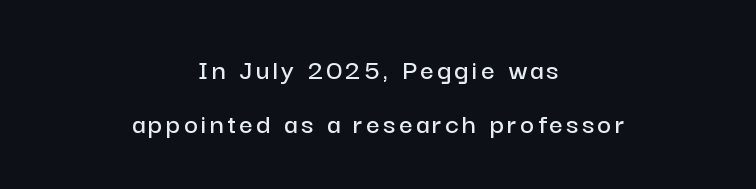
{"serif": "no", "italic": "no", "width": "normal", "stroke_contrast": "low", "x_height": "medium", "monospaced": "no", "underline": "no", "align": "center", "line_spacing_ratio": 1.79, "glyph_px": 30}
